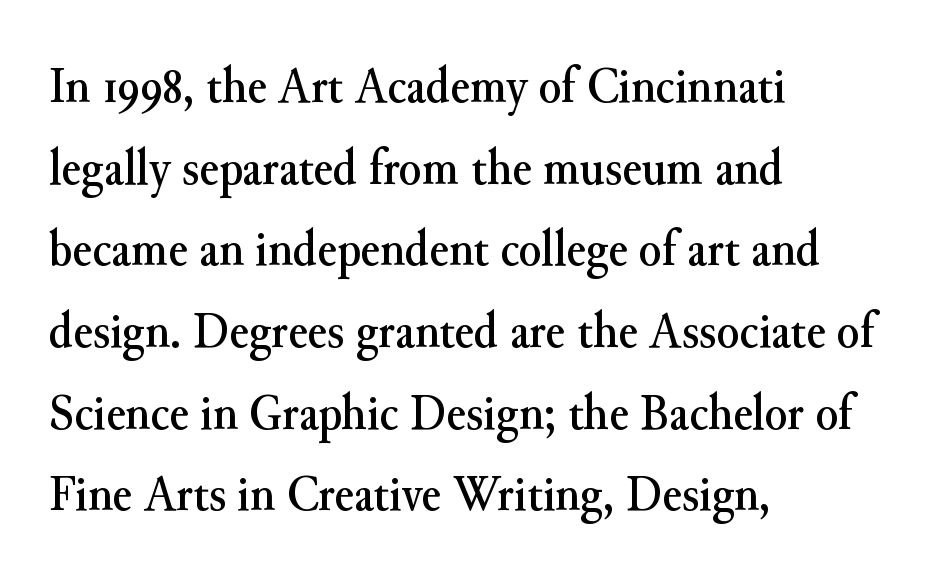
{"serif": "yes", "italic": "no", "width": "normal", "stroke_contrast": "medium", "x_height": "small", "monospaced": "no", "underline": "no", "align": "left", "line_spacing": "normal", "line_spacing_ratio": 1.57, "letter_spacing": "normal", "letter_spacing_em": 0.0, "glyph_px": 52}
